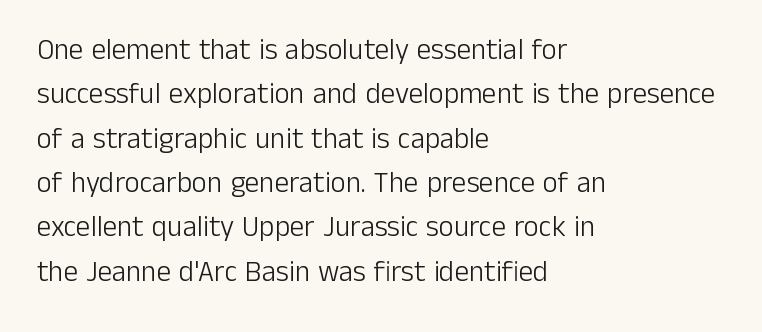
Q: Is the text bold? A: No.
Q: Is the text italic (slanted)? A: No, it is upright.
Q: Is the typeface a serif or a sans-serif typeface? A: Sans-serif.
Q: Is the text underlined? A: No.
Q: How is the paragraph aligned? A: Left-aligned.
Q: Is the spacing between letters normal or unusually wide? A: Normal.
Q: Is the spacing between lines tight, normal or loose? A: Normal.
Q: Width (condensed, normal, or wide)? A: Normal.
Q: Stroke contrast? A: Low.
Q: x-height? A: Medium.
Q: Monospaced? A: No.
